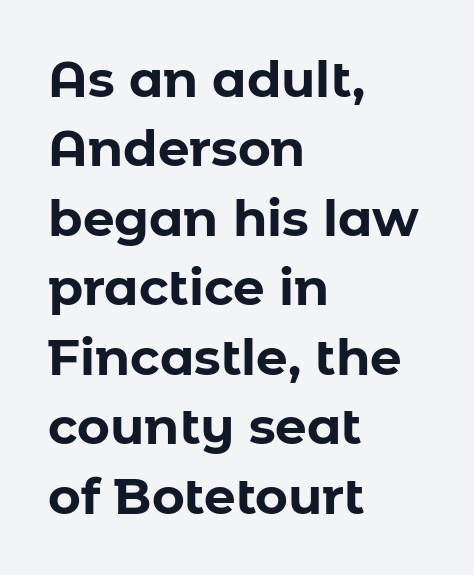
Designer's note — italics off, roman on. This sample uses plain, unmodified letter spacing. This sample uses a sans-serif face. The setting favours the left margin, as ordinary paragraphs usually do.
